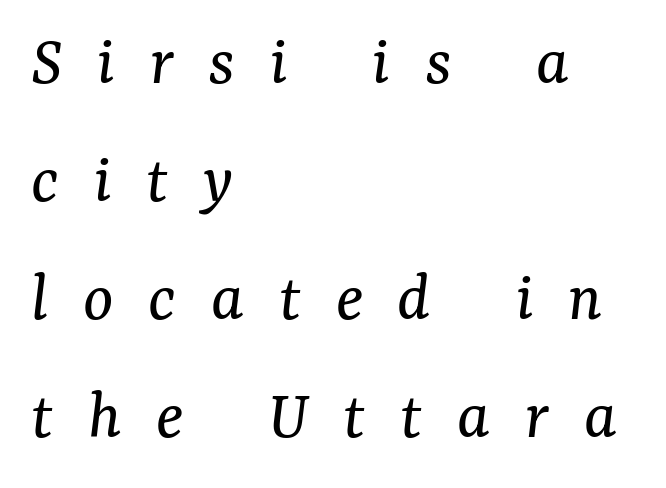
The image shows 71 px regular-weight serif type, italic (leaning right); set left-aligned, normal line spacing (1.66x), unusually wide letter spacing (+0.49 em), not underlined; medium stroke contrast and a medium x-height.
